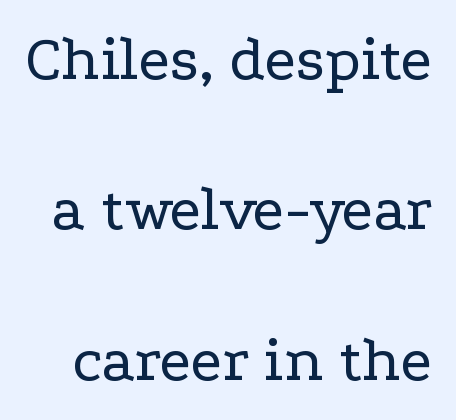
Q: Is the text bold? A: No.
Q: Is the text italic (slanted)? A: No, it is upright.
Q: Is the typeface a serif or a sans-serif typeface? A: Serif.
Q: Is the text underlined? A: No.
Q: Is the spacing between letters normal or unusually wide? A: Normal.
Q: Is the spacing between lines tight, normal or loose? A: Loose.
Q: Width (condensed, normal, or wide)? A: Wide.
Q: Stroke contrast? A: Low.
Q: x-height? A: Medium.
Q: Monospaced? A: No.
